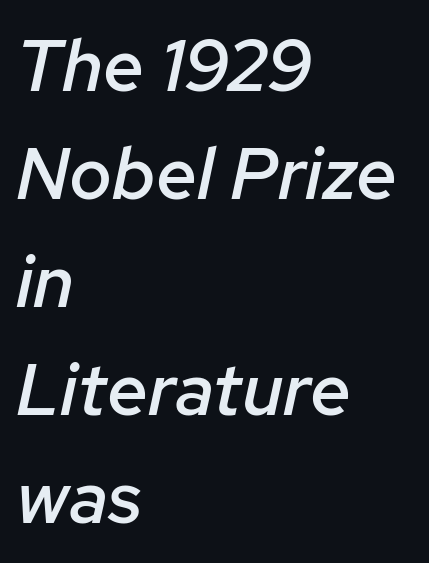
Q: Is the text bold? A: Semi-bold.
Q: Is the text italic (slanted)? A: Yes, it leans right by about 12 degrees.
Q: Is the text underlined? A: No.
Q: How is the paragraph aligned? A: Left-aligned.
Q: Is the spacing between letters normal or unusually wide? A: Normal.
Q: Is the spacing between lines tight, normal or loose? A: Normal.
Q: Width (condensed, normal, or wide)? A: Normal.
Q: Stroke contrast? A: Low.
Q: x-height? A: Medium.
Q: Monospaced? A: No.
